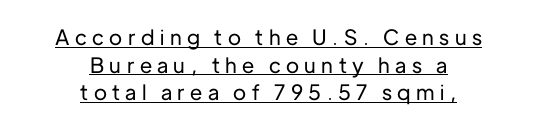
{"italic": "no", "underline": "yes", "align": "center", "line_spacing": "normal", "line_spacing_ratio": 1.31, "letter_spacing": "wide", "letter_spacing_em": 0.26, "glyph_px": 21}
